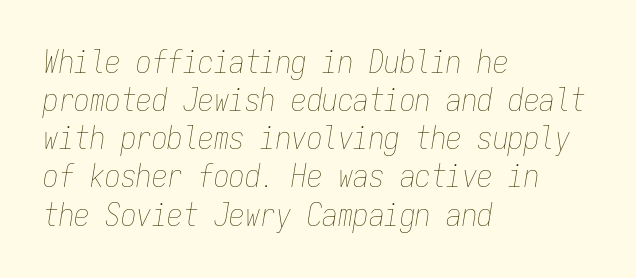
Q: Is the text bold? A: No.
Q: Is the text italic (slanted)? A: Yes, it leans right by about 9 degrees.
Q: Is the text underlined? A: No.
Q: How is the paragraph aligned? A: Left-aligned.
Q: Is the spacing between letters normal or unusually wide? A: Normal.
Q: Width (condensed, normal, or wide)? A: Condensed.
Q: Stroke contrast? A: Low.
Q: x-height? A: Medium.
Q: Monospaced? A: Yes.
